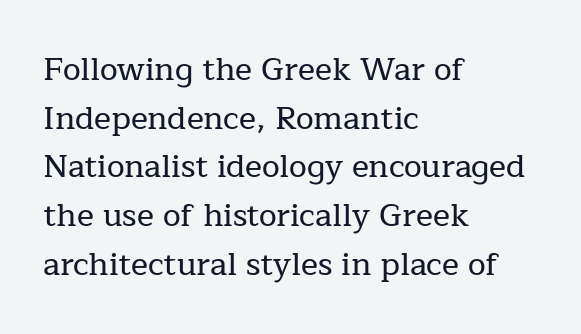
Vertically, the passage feels balanced, rows spaced as you'd expect. The passage shown is typed in a proportional face where columns would drift. It's the straight-up-and-down kind of type. Does extra space separate the letters? No, they use regular spacing. Underline: absent. What kind of face is this? One with serifs.
